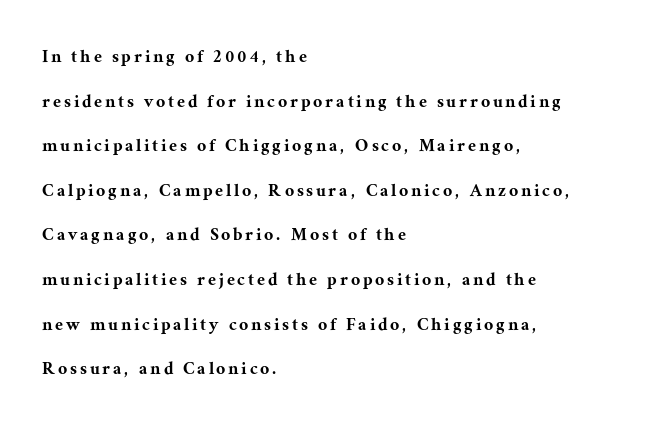
Q: Is the text italic (slanted)? A: No, it is upright.
Q: Is the text underlined? A: No.
Q: How is the paragraph aligned? A: Left-aligned.
Q: Is the spacing between lines tight, normal or loose? A: Loose.
